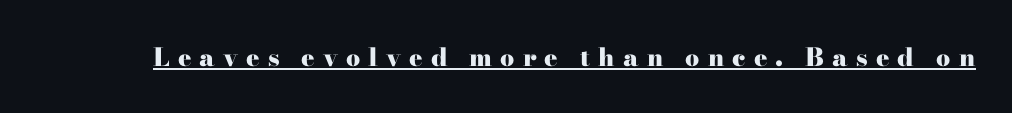
The gaps between neighbouring characters are conspicuously large. The words here are underlined. What weight is shown? A full bold with thick strokes. Quick note: not italic, upright.
